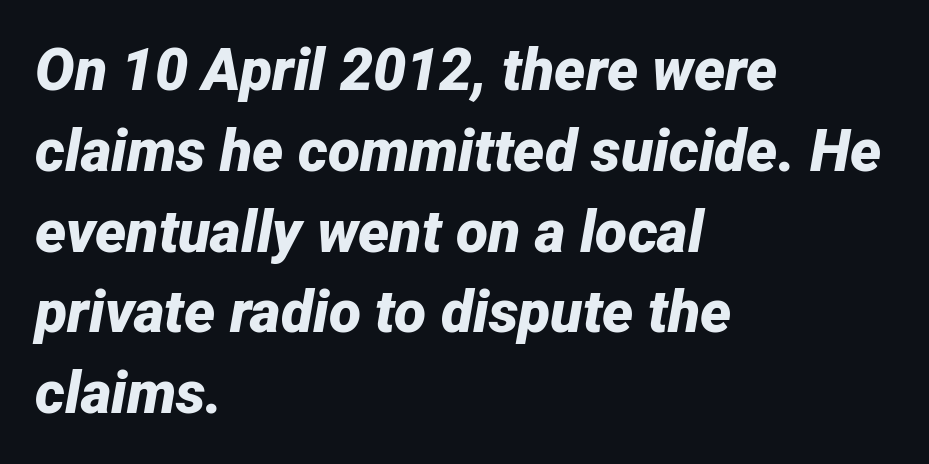
Q: Is the text bold? A: Yes.
Q: Is the text italic (slanted)? A: Yes, it leans right by about 12 degrees.
Q: Is the text underlined? A: No.
Q: How is the paragraph aligned? A: Left-aligned.
Q: Is the spacing between letters normal or unusually wide? A: Normal.
Q: Is the spacing between lines tight, normal or loose? A: Normal.
Q: Width (condensed, normal, or wide)? A: Normal.
Q: Stroke contrast? A: Low.
Q: x-height? A: Medium.
Q: Monospaced? A: No.
